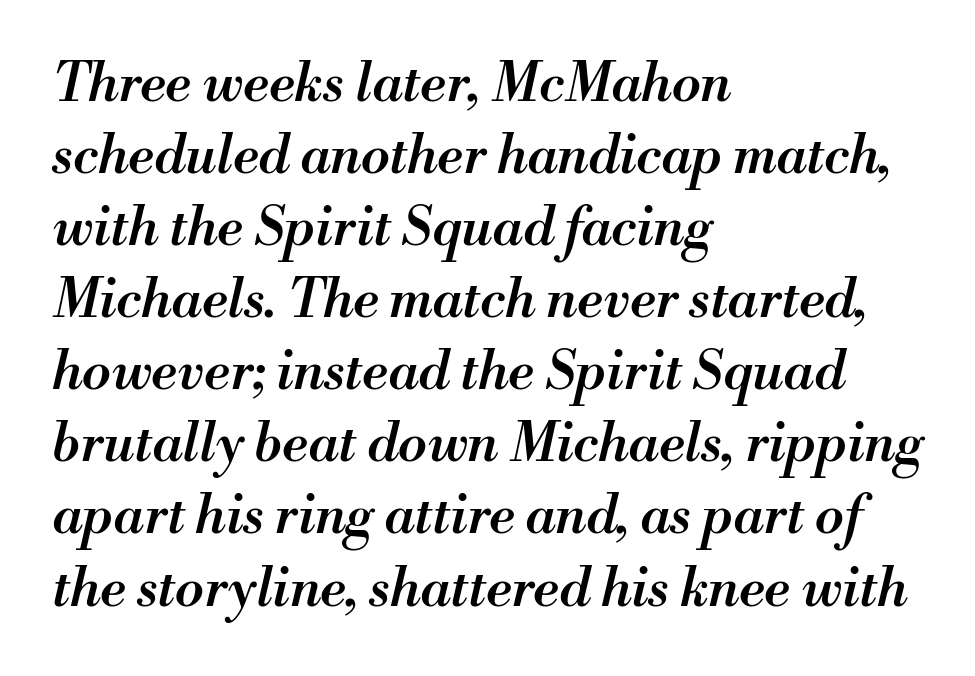
{"italic": "yes", "lean": "right", "slant_degrees": 13, "bold": "semi", "weight": "semibold", "width": "normal", "stroke_contrast": "medium", "x_height": "small", "monospaced": "no", "underline": "no", "align": "left", "line_spacing": "normal", "line_spacing_ratio": 1.36, "letter_spacing": "normal", "letter_spacing_em": 0.0, "glyph_px": 53}
